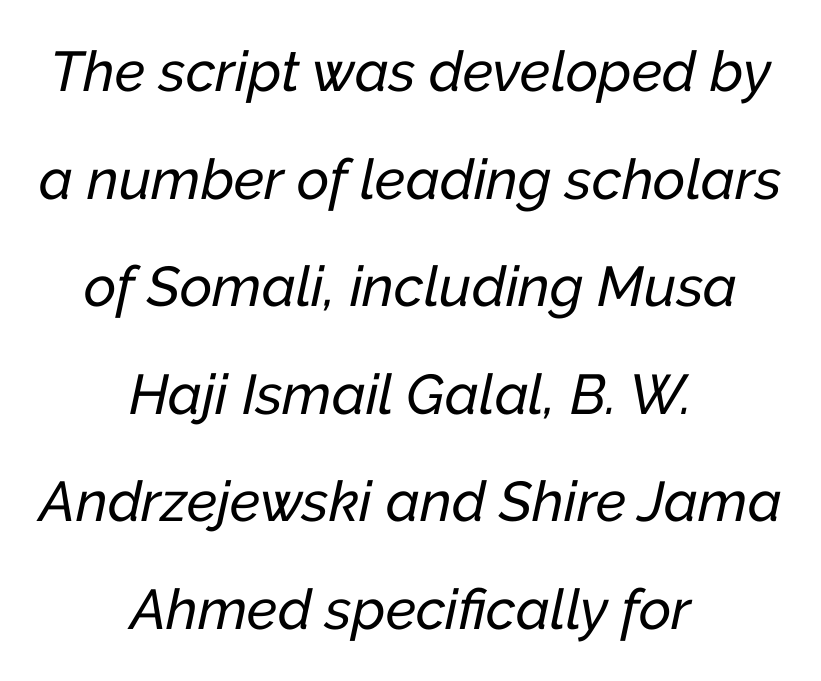
Q: Is the text italic (slanted)? A: Yes, it leans right by about 12 degrees.
Q: Is the text underlined? A: No.
Q: How is the paragraph aligned? A: Centered.
Q: Is the spacing between letters normal or unusually wide? A: Normal.
Q: Is the spacing between lines tight, normal or loose? A: Loose.
Q: Width (condensed, normal, or wide)? A: Normal.
Q: Stroke contrast? A: Low.
Q: x-height? A: Medium.
Q: Monospaced? A: No.
